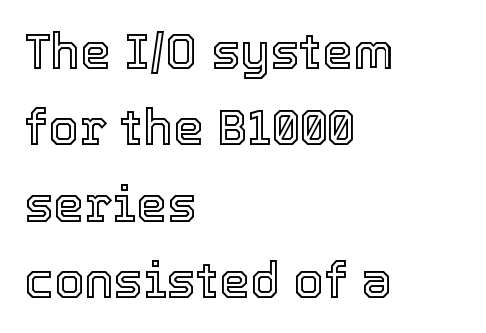
The image shows 49 px text type, upright; set left-aligned, normal line spacing (1.56x), normal letter spacing, not underlined; a medium x-height.
